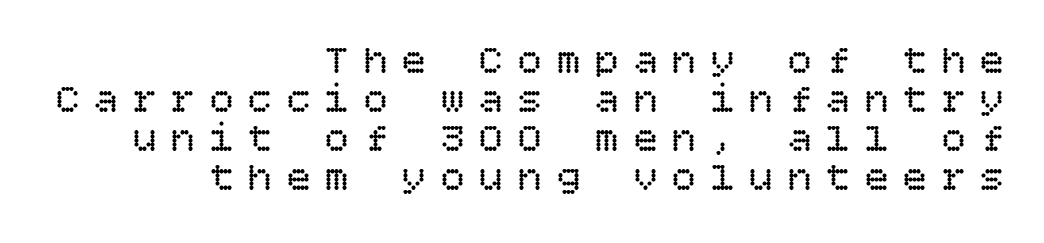
Heaviness? Minimal to ordinary, like unemphasized prose. Right-aligned paragraph, ragged on the left. No italicization has been applied; the sample stays upright. Leading: reduced.
